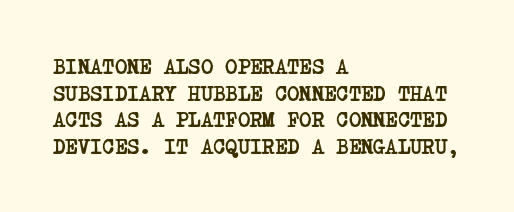
The image shows 21 px bold type; set left-aligned, normal line spacing (1.27x), normal letter spacing, not underlined.
